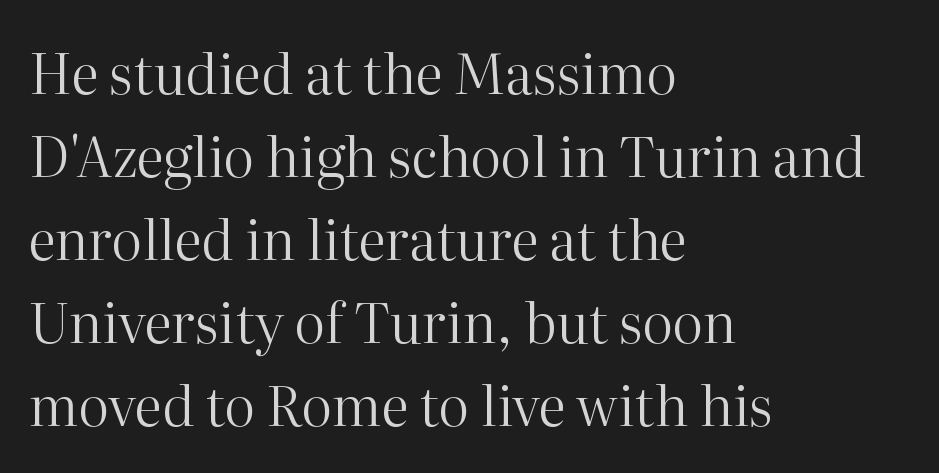
{"serif": "yes", "italic": "no", "bold": "no", "weight": "regular", "width": "normal", "stroke_contrast": "high", "x_height": "medium", "monospaced": "no", "underline": "no", "align": "left", "line_spacing": "normal", "line_spacing_ratio": 1.51, "letter_spacing": "normal", "letter_spacing_em": 0.0, "glyph_px": 55}
